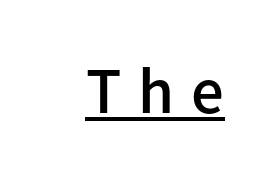
The type sits square on the baseline with zero lean. The horizontal fit of the characters is loose and conspicuously gappy. The rendering uses natural spacing where letterforms have individual widths. Look at the stroke-to-counter ratio: somewhat heavy, a semibold. Underline: present.
